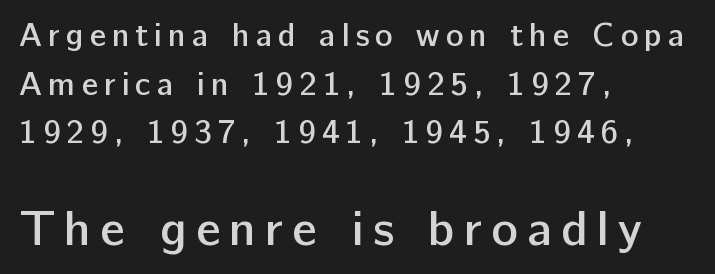
Letterform terminals end flat and unadorned throughout the passage. The paragraph shown leans on its left margin. You can tell it's not italic because the verticals are truly vertical. The block of text has a typical density, with ordinary space between rows. Type without underlining.
